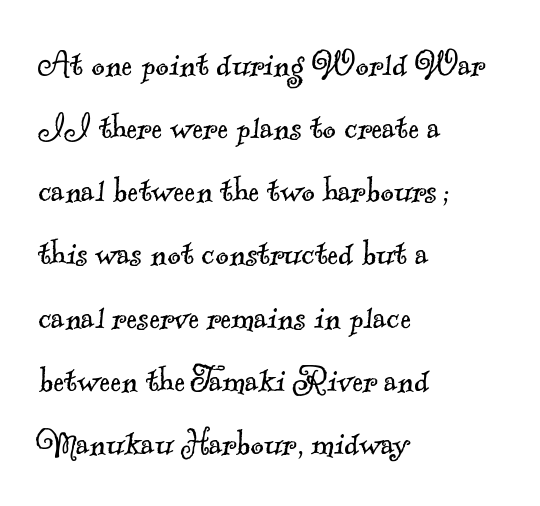
{"serif": "yes", "bold": "no", "weight": "light", "width": "normal", "x_height": "small", "monospaced": "no", "underline": "no", "align": "left", "line_spacing": "normal", "line_spacing_ratio": 1.54, "letter_spacing": "normal", "letter_spacing_em": 0.0, "glyph_px": 41}
